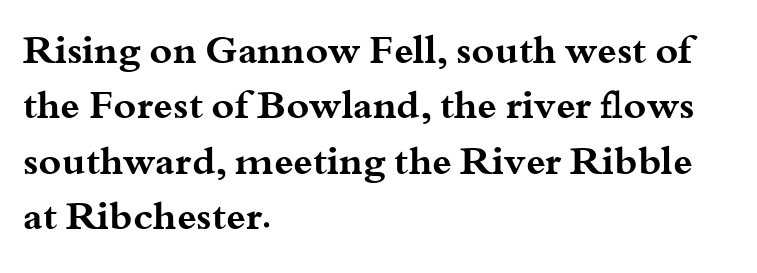
Q: Is the text bold? A: Yes.
Q: Is the text italic (slanted)? A: No, it is upright.
Q: Is the typeface a serif or a sans-serif typeface? A: Serif.
Q: Is the text underlined? A: No.
Q: How is the paragraph aligned? A: Left-aligned.
Q: Is the spacing between letters normal or unusually wide? A: Normal.
Q: Is the spacing between lines tight, normal or loose? A: Normal.
Q: Width (condensed, normal, or wide)? A: Wide.
Q: Stroke contrast? A: Medium.
Q: x-height? A: Small.
Q: Monospaced? A: No.
